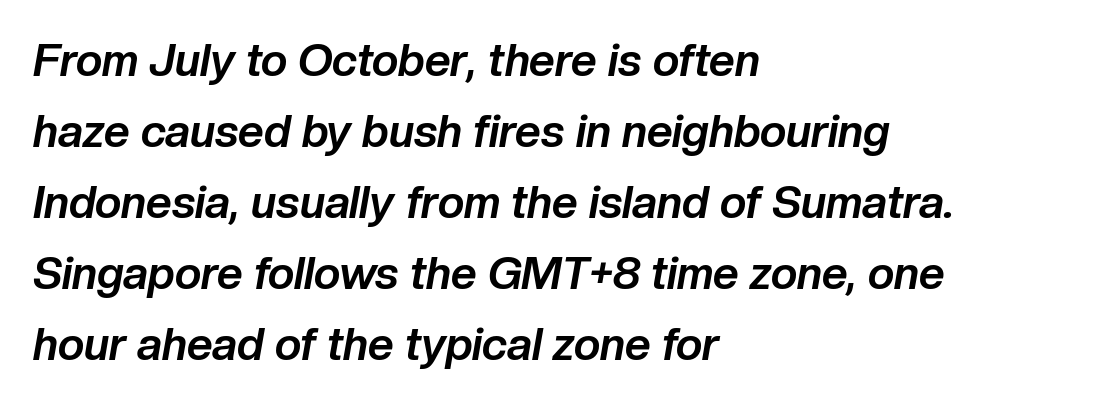
Q: Is the text bold? A: Yes.
Q: Is the text italic (slanted)? A: Yes, it leans right by about 10 degrees.
Q: Is the text underlined? A: No.
Q: How is the paragraph aligned? A: Left-aligned.
Q: Is the spacing between letters normal or unusually wide? A: Normal.
Q: Is the spacing between lines tight, normal or loose? A: Normal.
Q: Width (condensed, normal, or wide)? A: Normal.
Q: Stroke contrast? A: Low.
Q: x-height? A: Medium.
Q: Monospaced? A: No.
